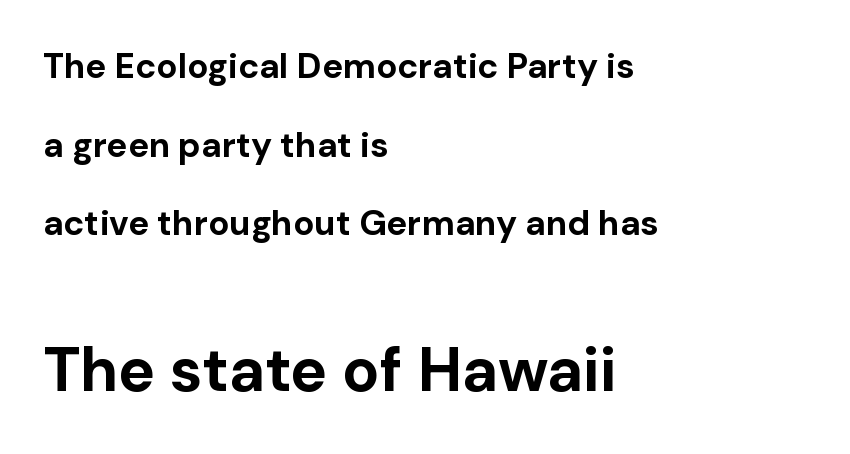
{"serif": "no", "italic": "no", "bold": "yes", "weight": "bold", "width": "normal", "stroke_contrast": "low", "x_height": "medium", "monospaced": "no", "underline": "no", "align": "left", "line_spacing": "loose", "line_spacing_ratio": 2.25, "letter_spacing": "normal", "letter_spacing_em": 0.0, "larger_block": "second", "size_ratio": 1.77, "glyph_px": 62}
